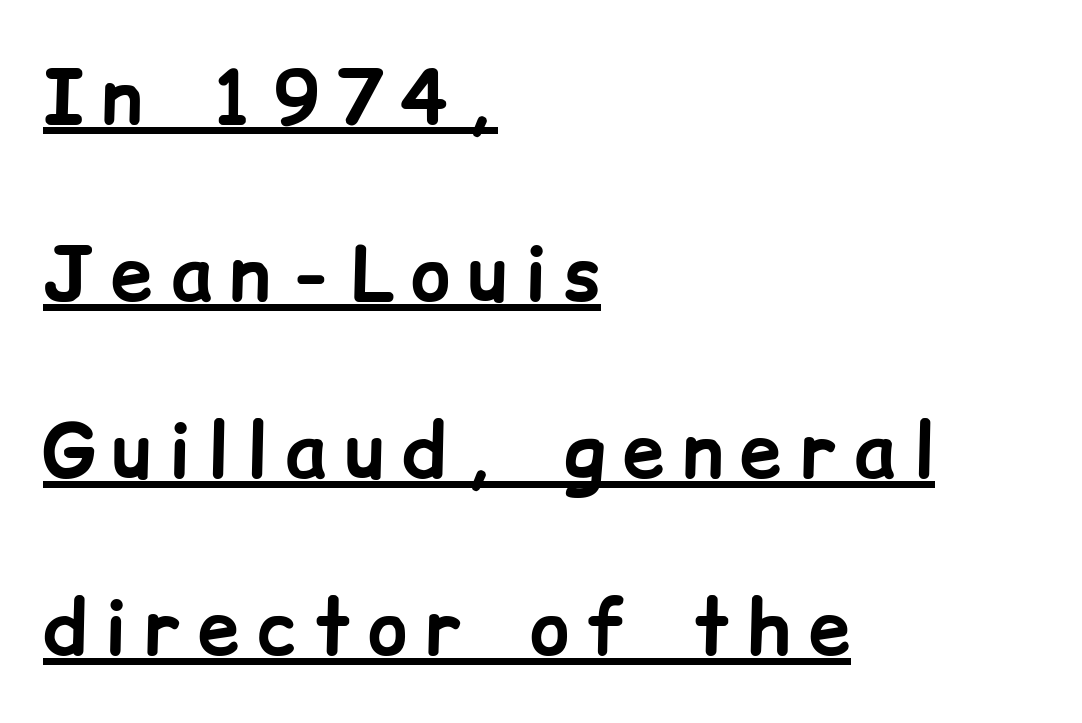
{"serif": "no", "italic": "no", "bold": "yes", "weight": "bold", "width": "normal", "stroke_contrast": "low", "x_height": "medium", "monospaced": "no", "underline": "yes", "align": "left", "line_spacing": "loose", "line_spacing_ratio": 2.36, "letter_spacing": "wide", "letter_spacing_em": 0.24, "glyph_px": 75}
